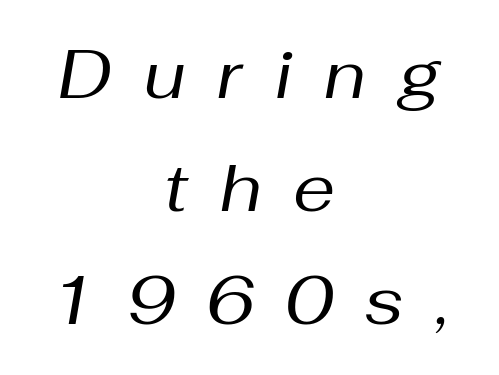
{"italic": "yes", "lean": "right", "slant_degrees": 10, "bold": "no", "weight": "regular", "width": "normal", "stroke_contrast": "medium", "x_height": "medium", "monospaced": "no", "underline": "no", "align": "center", "line_spacing": "normal", "line_spacing_ratio": 1.69, "letter_spacing": "wide", "letter_spacing_em": 0.48, "glyph_px": 67}
